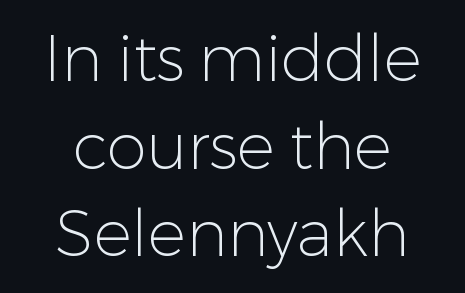
{"serif": "no", "italic": "no", "bold": "no", "weight": "light", "width": "normal", "stroke_contrast": "low", "x_height": "medium", "monospaced": "no", "underline": "no", "align": "center", "line_spacing": "normal", "line_spacing_ratio": 1.37, "letter_spacing": "normal", "letter_spacing_em": 0.0, "glyph_px": 64}
